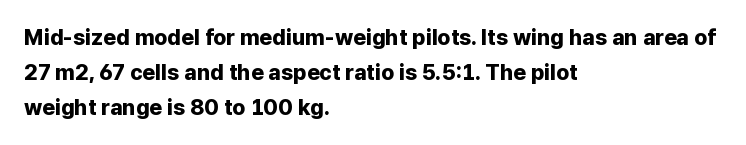
{"italic": "no", "bold": "yes", "underline": "no", "align": "left", "line_spacing": "normal", "line_spacing_ratio": 1.58, "letter_spacing": "normal", "letter_spacing_em": 0.0, "glyph_px": 22}
